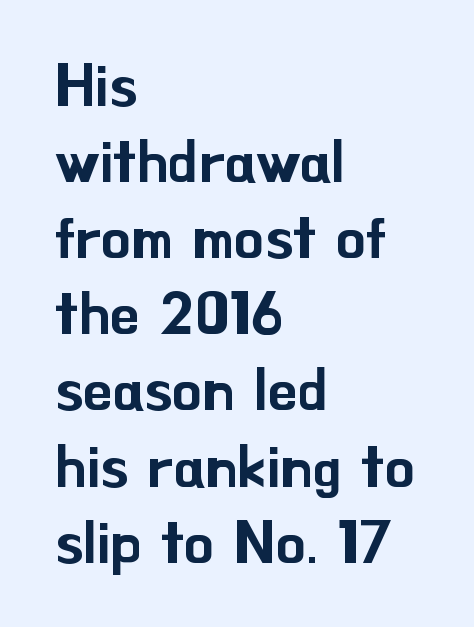
The image shows 59 px sans-serif type, upright; set left-aligned, normal line spacing (1.29x), normal letter spacing, not underlined; low stroke contrast and a small x-height.
